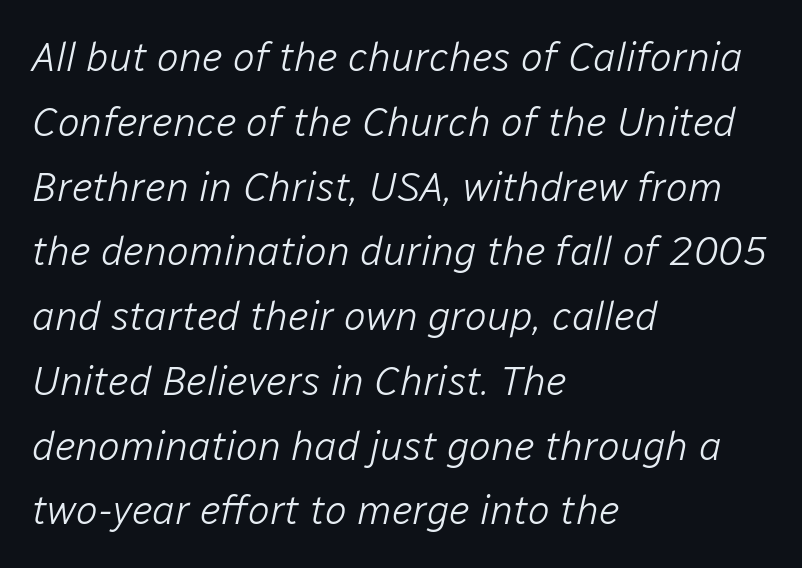
This sample has the flowing, uneven cadence of proportional lettering. The letters sit at their default tracking, neither squeezed nor spread. Rule under the text: the space is simply empty. Interline gaps are of average width in this sample. The rendering anchors every line to the left-hand side.
